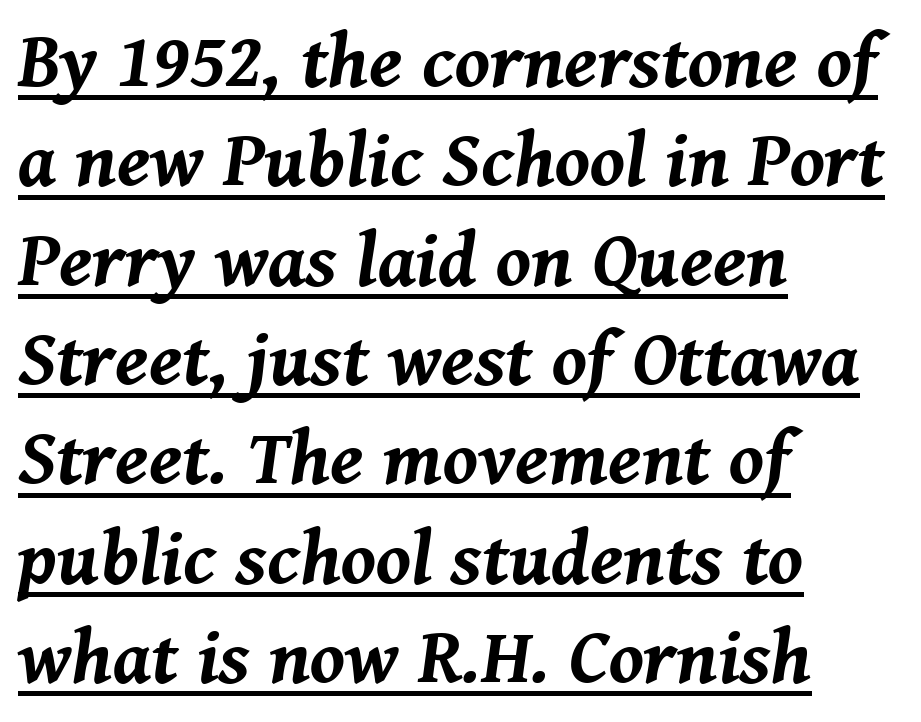
The image shows 77 px bold type, italic (leaning right); set left-aligned, normal line spacing (1.29x), normal letter spacing, underlined; medium stroke contrast and a medium x-height.
